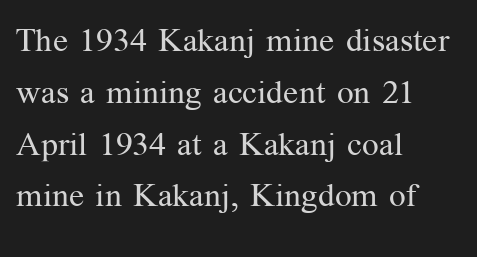
Is the letter spacing exaggerated? No — it looks like the ordinary default. A typesetter would mark this as roman, not italic. The paragraph has a hard left edge and a soft right edge. Unlike a clean sans, this face finishes its strokes with serifs. Character widths vary here, with narrow letters taking less room than wide ones. Quick note: underline off.
